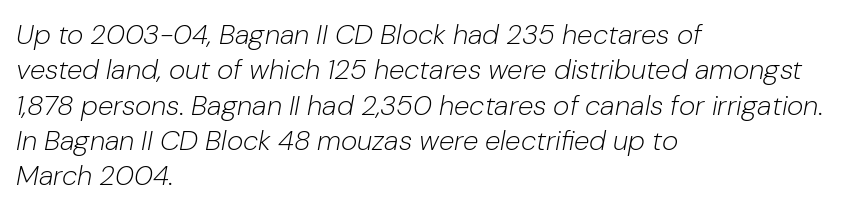
The image shows 28 px light type, italic (leaning right); set left-aligned, normal line spacing (1.26x), normal letter spacing, not underlined; low stroke contrast and a medium x-height.
